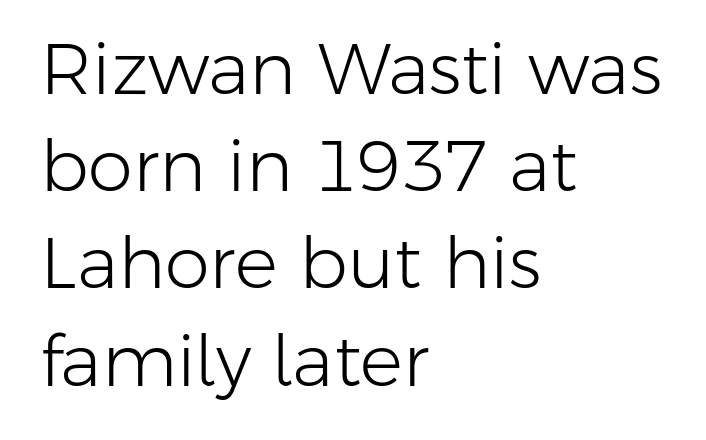
{"serif": "no", "italic": "no", "bold": "no", "weight": "light", "width": "normal", "stroke_contrast": "low", "x_height": "medium", "monospaced": "no", "underline": "no", "align": "left", "line_spacing": "normal", "line_spacing_ratio": 1.35, "letter_spacing": "normal", "letter_spacing_em": 0.0, "glyph_px": 72}
